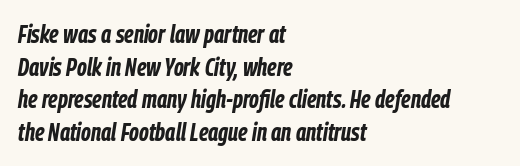
Q: Is the text bold? A: Yes.
Q: Is the text italic (slanted)? A: Yes, it leans right by about 9 degrees.
Q: Is the text underlined? A: No.
Q: How is the paragraph aligned? A: Left-aligned.
Q: Is the spacing between letters normal or unusually wide? A: Normal.
Q: Is the spacing between lines tight, normal or loose? A: Normal.
